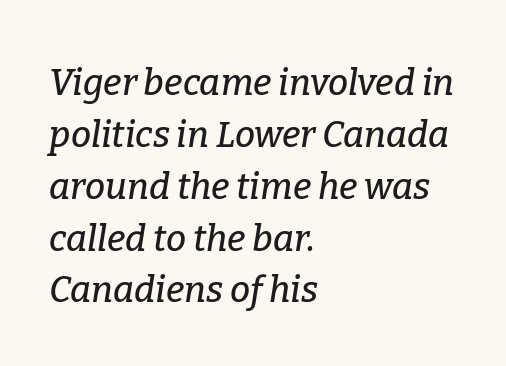
Q: Is the text italic (slanted)? A: Yes, it leans right by about 9 degrees.
Q: Is the typeface a serif or a sans-serif typeface? A: Serif.
Q: Is the text underlined? A: No.
Q: How is the paragraph aligned? A: Left-aligned.
Q: Is the spacing between letters normal or unusually wide? A: Normal.
Q: Is the spacing between lines tight, normal or loose? A: Normal.
Q: Width (condensed, normal, or wide)? A: Normal.
Q: Stroke contrast? A: Low.
Q: x-height? A: Medium.
Q: Monospaced? A: No.
